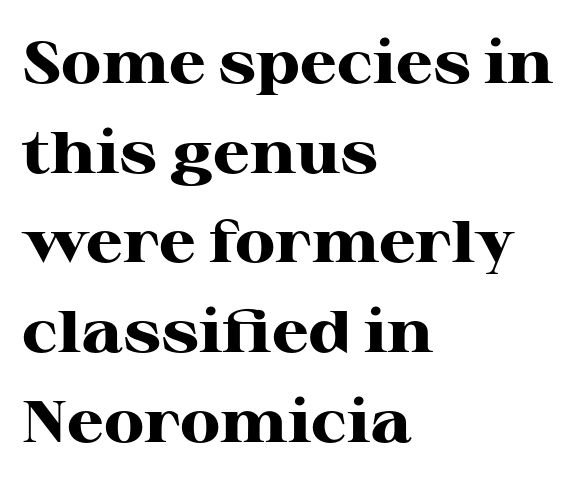
The glyphs have the mass of a bold cut. These lines are rendered in a variable-pitch font. When letters stand straight like this, we call the style roman or upright. Horizontally, the lines are justified to the leading edge only. Are there feet on the stems? There are — it's a serif.
